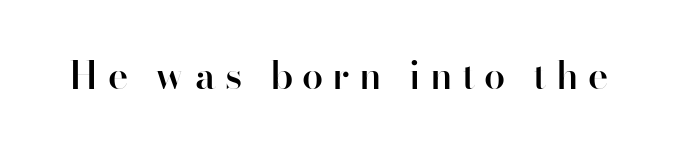
{"serif": "no", "italic": "no", "bold": "semi", "weight": "semibold", "width": "normal", "stroke_contrast": "high", "x_height": "small", "monospaced": "no", "underline": "no", "letter_spacing": "wide", "letter_spacing_em": 0.24, "glyph_px": 38}
